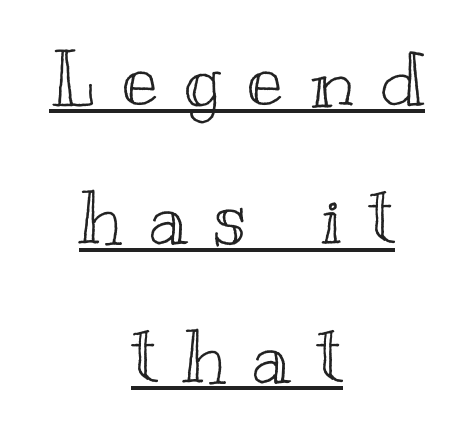
The gaps between neighbouring characters are conspicuously large. You could not count columns in this text — the font is proportionally spaced. Unlike italic type, these characters show no tilt at all. Notice how the passage keeps no hard edge, just a central spine.
